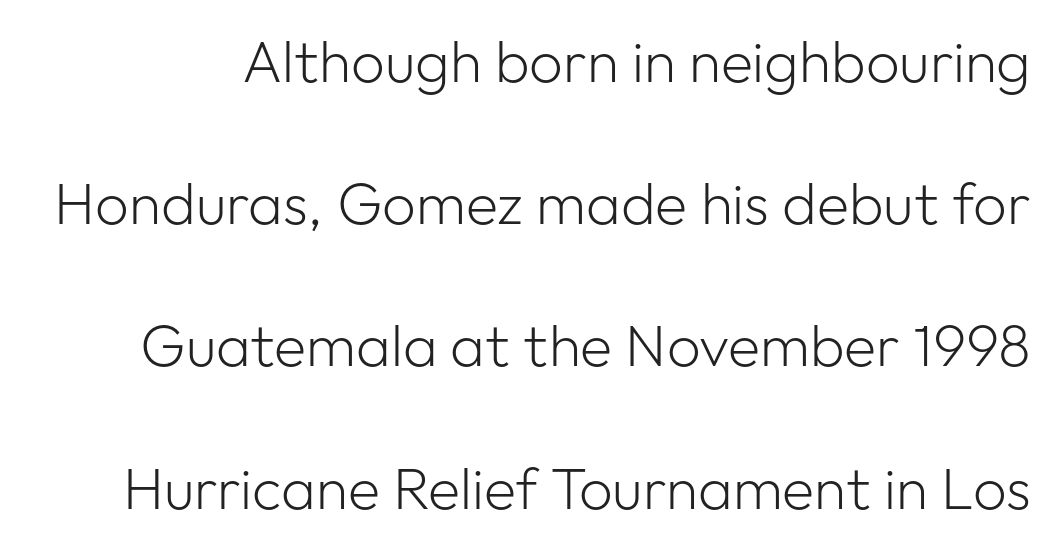
The face used here is proportionally spaced, like ordinary book or web type. Descender tails drop into unmarked territory. Ink coverage per letter is moderate at most. Regarding serifs, this sample does without them. Tracking value appears to be zero — textbook default spacing.
